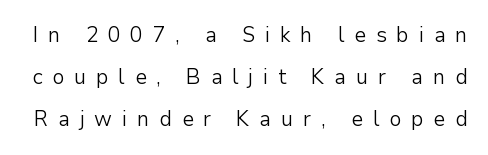
Style check: upright. Is the type heavy? It reads as light-to-regular instead. The foot of each line stays bare and open. Loosely led — the rows are spread out.
